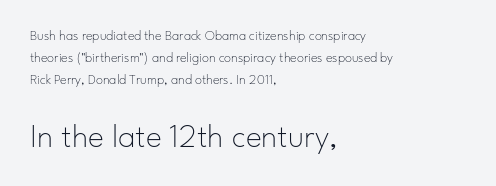
The image shows 34 px thin sans-serif type, upright; set left-aligned, normal line spacing (1.57x), normal letter spacing, not underlined; the second (bottom) block is 2.43x larger; low stroke contrast and a small x-height.
